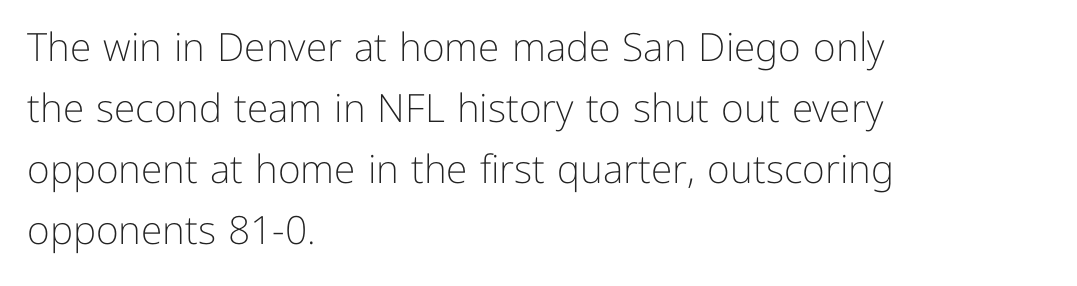
The image shows 39 px light sans-serif type, upright; set left-aligned, normal line spacing (1.56x), normal letter spacing, not underlined; low stroke contrast and a medium x-height.
